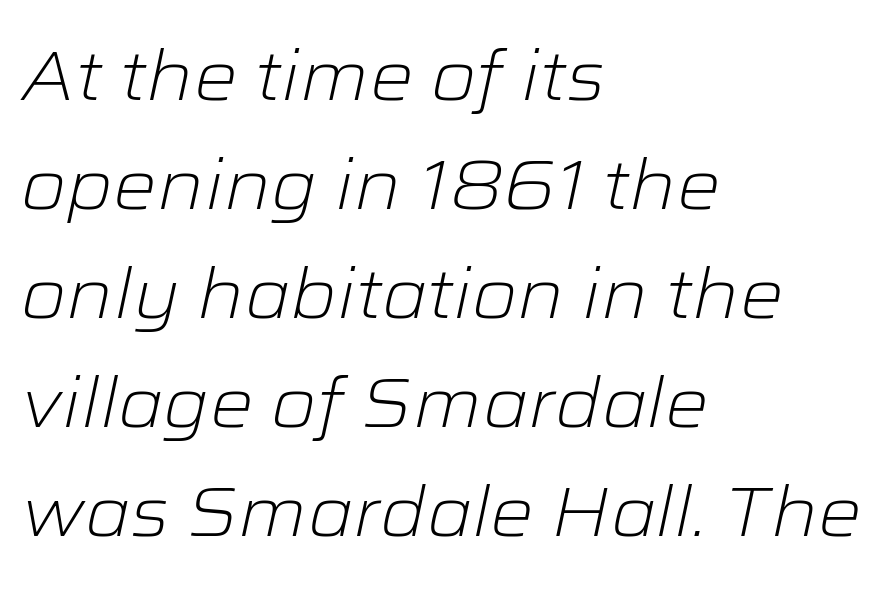
{"italic": "yes", "lean": "right", "slant_degrees": 12, "bold": "no", "weight": "light", "width": "wide", "stroke_contrast": "low", "x_height": "medium", "monospaced": "no", "underline": "no", "align": "left", "line_spacing": "normal", "line_spacing_ratio": 1.58, "letter_spacing": "normal", "letter_spacing_em": 0.0, "glyph_px": 69}
